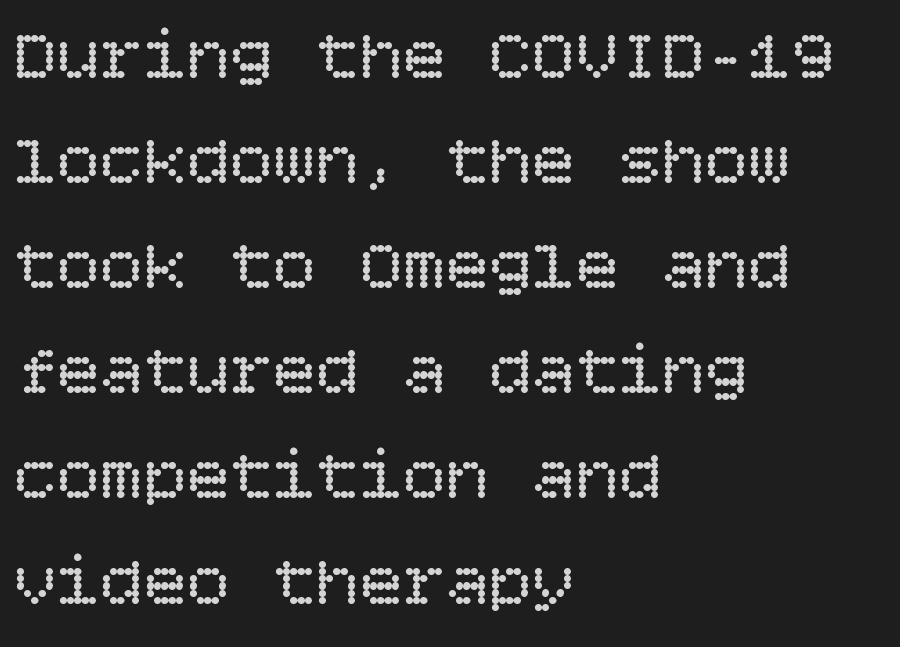
A bare baseline throughout the passage. This sample uses an upright cut, with every glyph sitting square on the baseline. Weight: in the light-to-regular range. Successive baselines arrive at the customary interval. This rendering uses left alignment, leaving the right contour irregular. Between one letter and the next there's only the usual sliver of space.
